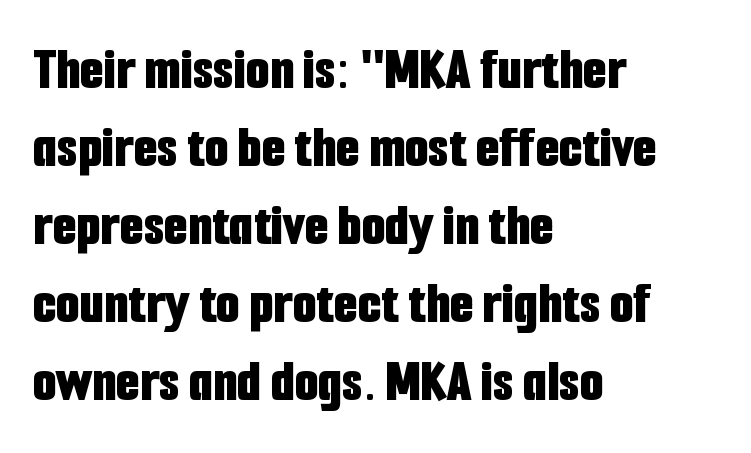
Q: Is the text bold? A: Yes.
Q: Is the text italic (slanted)? A: No, it is upright.
Q: Is the typeface a serif or a sans-serif typeface? A: Sans-serif.
Q: Is the text underlined? A: No.
Q: How is the paragraph aligned? A: Left-aligned.
Q: Is the spacing between letters normal or unusually wide? A: Normal.
Q: Is the spacing between lines tight, normal or loose? A: Normal.
Q: Width (condensed, normal, or wide)? A: Condensed.
Q: Stroke contrast? A: Low.
Q: x-height? A: Medium.
Q: Monospaced? A: No.
